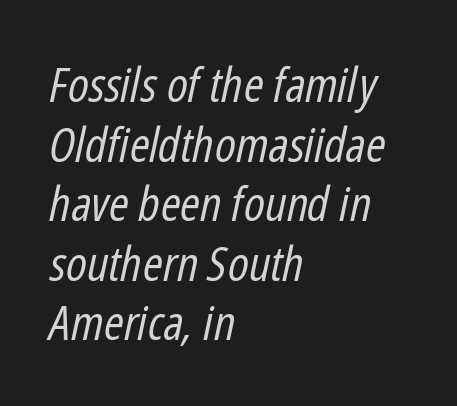
Q: Is the text bold? A: No.
Q: Is the text italic (slanted)? A: Yes, it leans right by about 12 degrees.
Q: Is the text underlined? A: No.
Q: How is the paragraph aligned? A: Left-aligned.
Q: Is the spacing between letters normal or unusually wide? A: Normal.
Q: Width (condensed, normal, or wide)? A: Condensed.
Q: Stroke contrast? A: Low.
Q: x-height? A: Medium.
Q: Monospaced? A: No.
